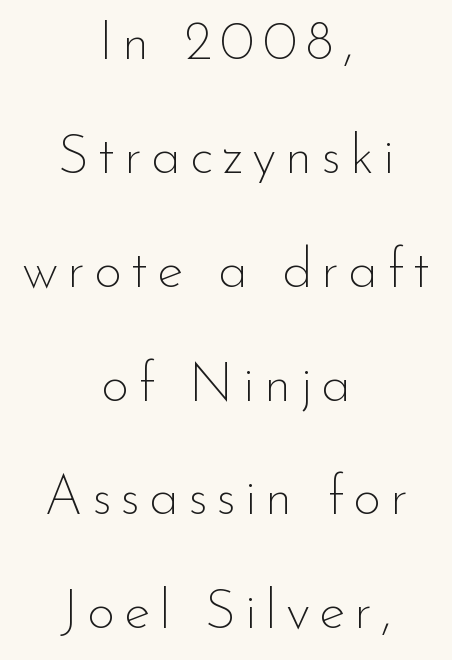
Q: Is the text bold? A: No.
Q: Is the text italic (slanted)? A: No, it is upright.
Q: Is the typeface a serif or a sans-serif typeface? A: Sans-serif.
Q: Is the text underlined? A: No.
Q: How is the paragraph aligned? A: Centered.
Q: Is the spacing between lines tight, normal or loose? A: Loose.
Q: Width (condensed, normal, or wide)? A: Normal.
Q: Stroke contrast? A: Low.
Q: x-height? A: Small.
Q: Monospaced? A: No.
